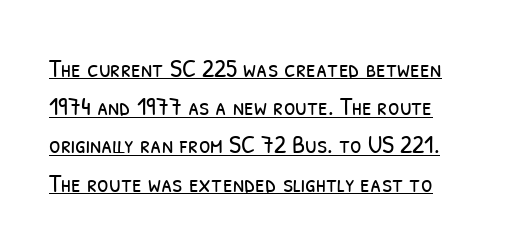
The image shows 26 px text type; set normal line spacing (1.47x), normal letter spacing, underlined.
